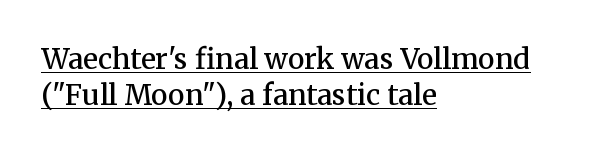
{"serif": "yes", "italic": "no", "bold": "semi", "weight": "semibold", "width": "normal", "stroke_contrast": "medium", "x_height": "medium", "monospaced": "no", "underline": "yes", "align": "left", "line_spacing": "normal", "line_spacing_ratio": 1.28, "letter_spacing": "normal", "letter_spacing_em": 0.0, "glyph_px": 28}
